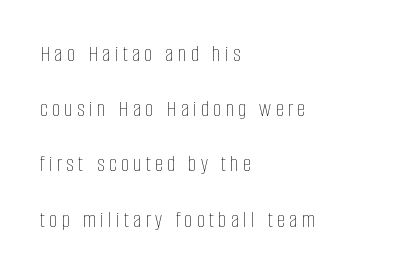
Any mark beneath the type? The region is blank. Think standard paragraph weight, or any step lighter than that. This is roman type, the default non-slanted kind. The vertical gap from one line to the next is large.
